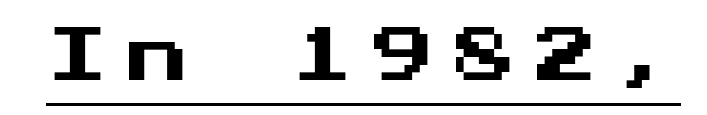
Q: Is the text italic (slanted)? A: No, it is upright.
Q: Is the typeface a serif or a sans-serif typeface? A: Sans-serif.
Q: Is the text underlined? A: Yes.
Q: Is the spacing between letters normal or unusually wide? A: Unusually wide.
Q: Width (condensed, normal, or wide)? A: Normal.
Q: Stroke contrast? A: Medium.
Q: x-height? A: Medium.
